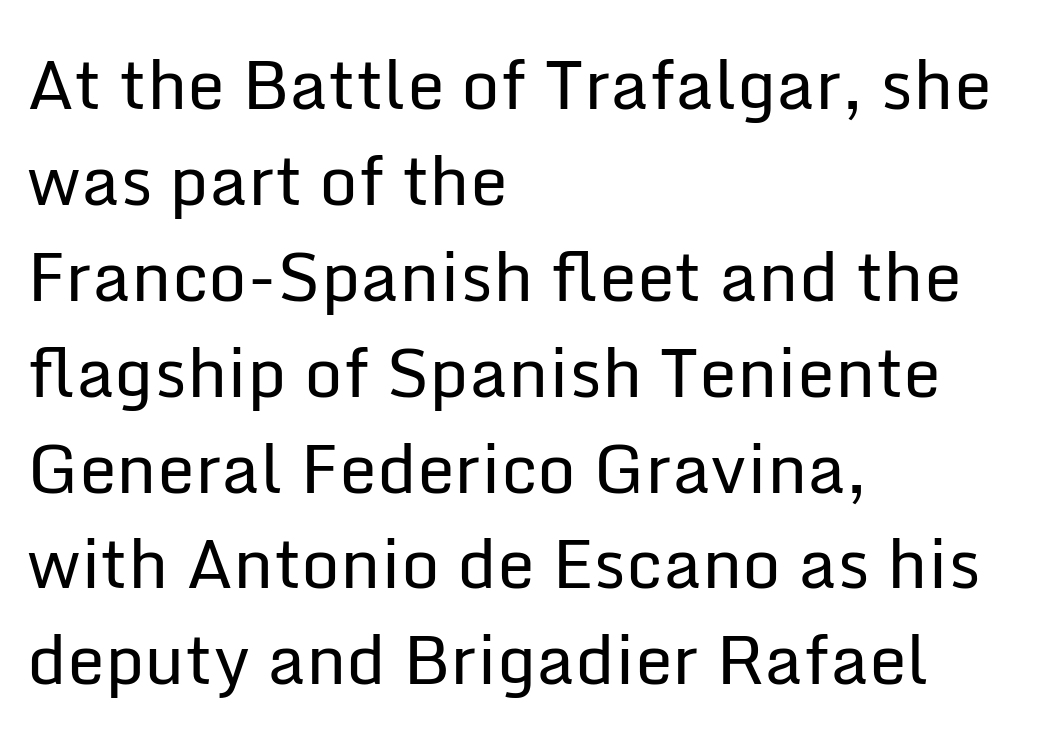
This is sans-serif lettering, the kind often seen on screens and signage. The letters stand straight up with perfectly vertical stems. Compared with typical body copy, the letter spacing here is the same. Glance below the letters and you will spot only blank space. Leading: standard. Stems and bowls with no extra thickness — not bold.
